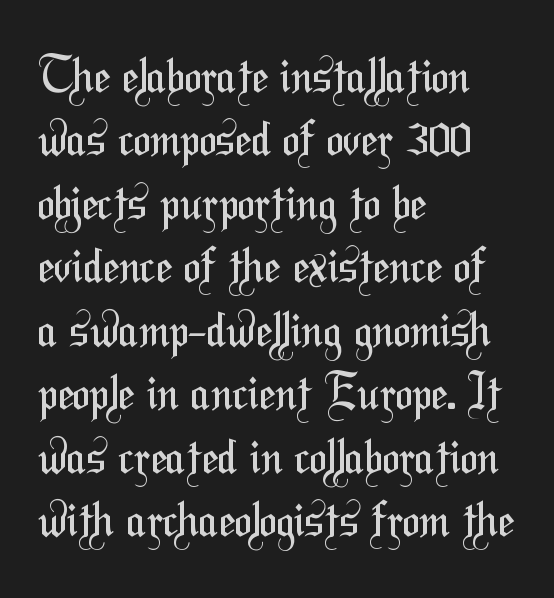
The image shows 47 px regular-weight, condensed sans-serif type; set left-aligned, normal line spacing (1.35x), normal letter spacing, not underlined; medium stroke contrast and a medium x-height.
